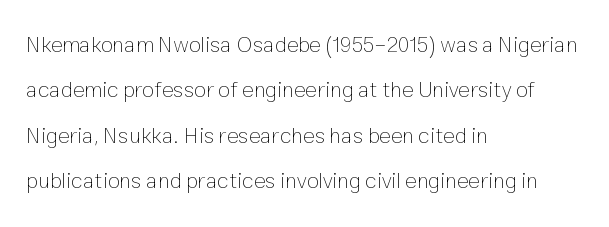
The image shows 22 px text type, upright; set left-aligned, loose line spacing (2.06x), normal letter spacing, not underlined.
